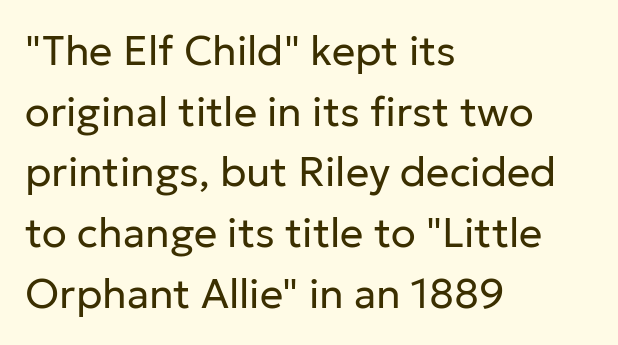
{"serif": "no", "italic": "no", "bold": "no", "weight": "regular", "width": "normal", "stroke_contrast": "low", "x_height": "medium", "monospaced": "no", "underline": "no", "align": "left", "line_spacing": "normal", "line_spacing_ratio": 1.48, "letter_spacing": "normal", "letter_spacing_em": 0.0, "glyph_px": 41}
